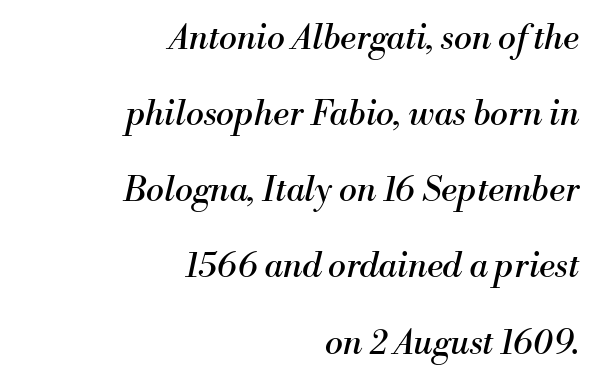
Q: Is the text bold? A: No.
Q: Is the text italic (slanted)? A: Yes, it leans right by about 13 degrees.
Q: Is the typeface a serif or a sans-serif typeface? A: Serif.
Q: Is the text underlined? A: No.
Q: How is the paragraph aligned? A: Right-aligned.
Q: Is the spacing between letters normal or unusually wide? A: Normal.
Q: Is the spacing between lines tight, normal or loose? A: Loose.
Q: Width (condensed, normal, or wide)? A: Normal.
Q: Stroke contrast? A: Medium.
Q: x-height? A: Small.
Q: Monospaced? A: No.
